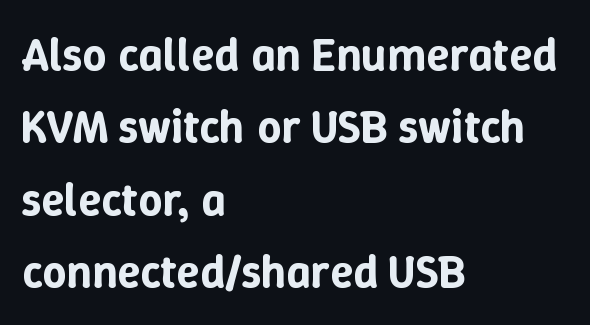
If you drew a line through each stem, it would be perfectly vertical. Visually the block forms a straight wall on the left and a jagged coastline on the right. Summary of vertical rhythm: regular, with standard interline spacing. Is this a fixed-width face? No — the glyphs have proportional, varying widths. The rendering keeps characters at their native spacing. Honestly, there is no underline to notice here at all.
